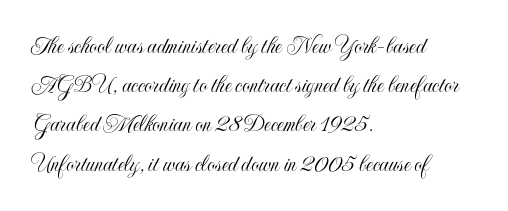
Q: Is the text italic (slanted)? A: Yes.
Q: Is the text underlined? A: No.
Q: How is the paragraph aligned? A: Left-aligned.
Q: Is the spacing between letters normal or unusually wide? A: Normal.
Q: Is the spacing between lines tight, normal or loose? A: Normal.
